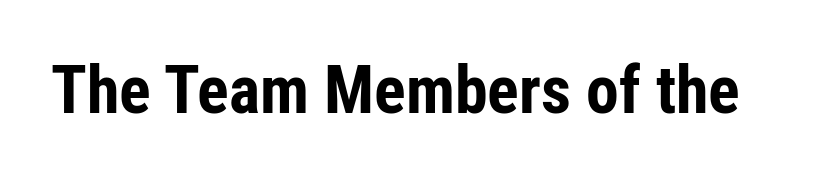
The image shows 66 px bold, condensed sans-serif type, upright; set normal letter spacing, not underlined; low stroke contrast and a medium x-height.
